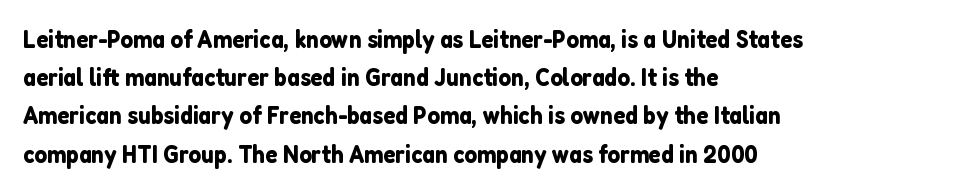
Descenders hang freely into open space. Teacher's note: observe the even left margin — that is flush-left alignment. The vertical gap from one line to the next is medium. If you drew a line through each stem, it would be perfectly vertical. The letters sit at their default tracking, neither squeezed nor spread.
